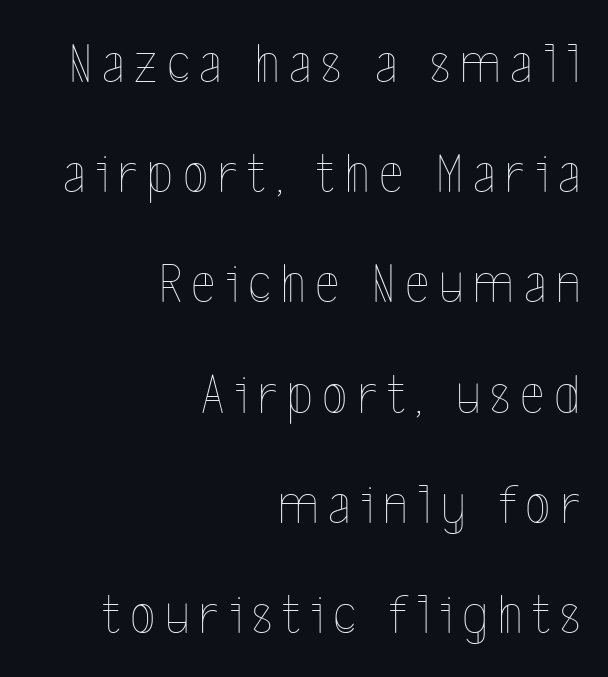
The image shows 58 px thin, condensed type, upright; set right-aligned, loose line spacing (1.9x), not underlined; a medium x-height.
